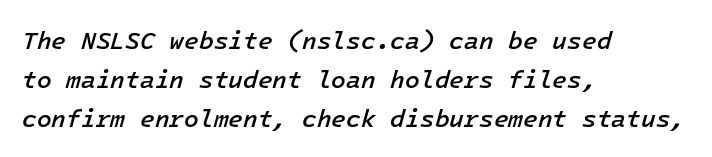
{"italic": "yes", "lean": "right", "slant_degrees": 16, "bold": "semi", "underline": "no", "align": "left", "line_spacing": "normal", "line_spacing_ratio": 1.63, "letter_spacing": "normal", "letter_spacing_em": 0.0, "glyph_px": 24}
